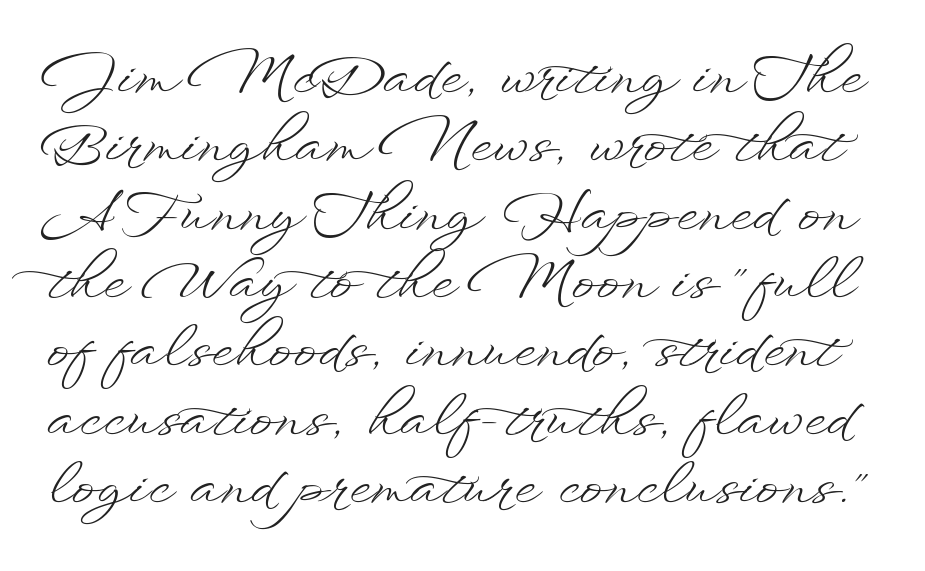
{"bold": "no", "weight": "light", "width": "wide", "stroke_contrast": "low", "x_height": "small", "monospaced": "no", "underline": "no", "line_spacing_ratio": 1.22, "letter_spacing": "normal", "letter_spacing_em": 0.0, "glyph_px": 56}
